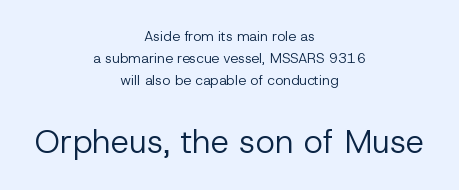
The image shows 33 px regular-weight sans-serif type, upright; set centered, normal line spacing (1.58x), normal letter spacing, not underlined; the second (bottom) block is 2.36x larger; low stroke contrast and a medium x-height.
